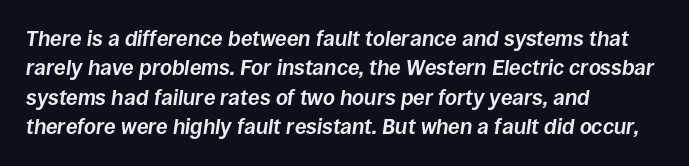
The image shows 21 px bold type, italic (leaning right); set left-aligned, normal line spacing (1.4x), normal letter spacing, not underlined.
